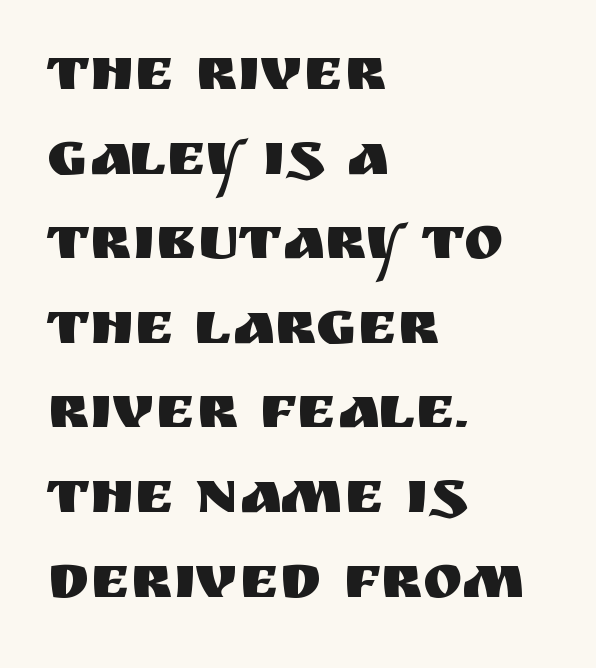
The line-height multiplier appears to be the usual default. A typesetter would mark this as roman, not italic. The face used here is a sans, in the tradition of grotesques and geometrics. This sample is left-justified, so line endings fall wherever the words run out.
